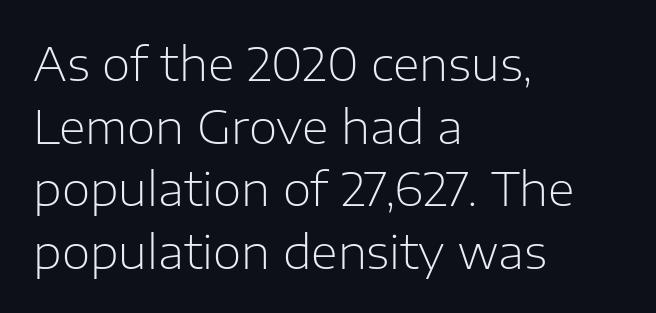
{"serif": "no", "italic": "no", "bold": "no", "weight": "light", "width": "normal", "stroke_contrast": "low", "x_height": "medium", "monospaced": "no", "underline": "no", "align": "left", "line_spacing": "normal", "line_spacing_ratio": 1.36, "letter_spacing": "normal", "letter_spacing_em": 0.0, "glyph_px": 46}
